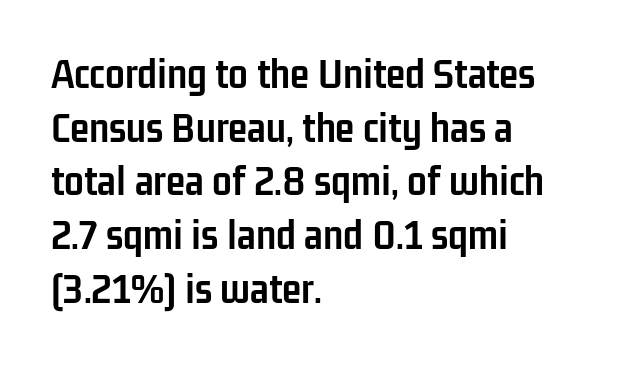
{"serif": "no", "italic": "no", "bold": "yes", "weight": "semibold", "width": "condensed", "stroke_contrast": "low", "x_height": "medium", "monospaced": "no", "underline": "no", "align": "left", "line_spacing_ratio": 1.22, "letter_spacing": "normal", "letter_spacing_em": 0.0, "glyph_px": 44}
